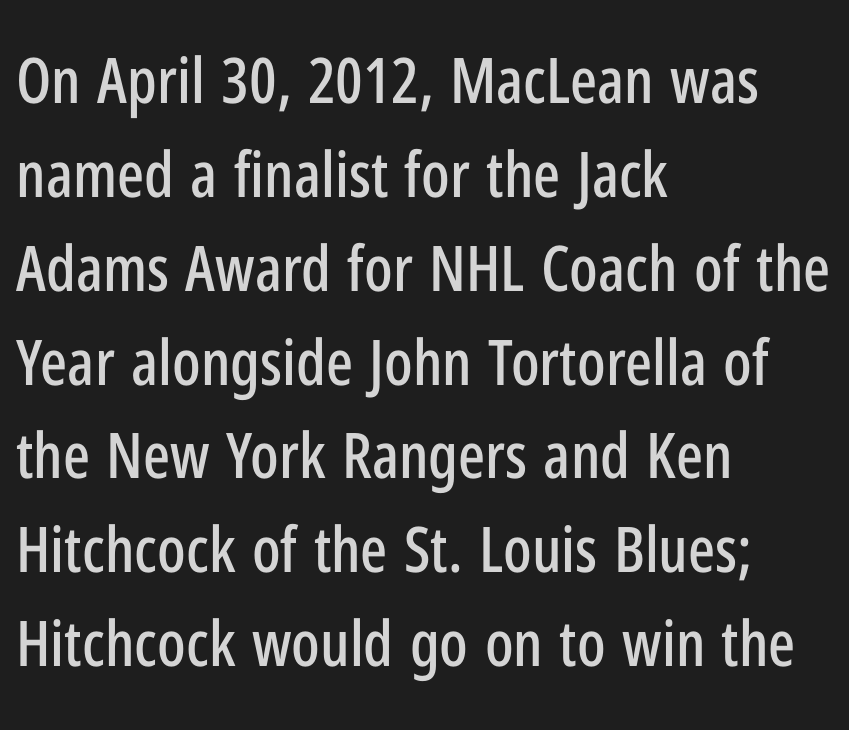
Unlike a traditional serif, this face leaves its strokes unadorned. Letters rest on an invisible, unmarked baseline. Notice how the stems are strictly vertical — no italics here. Every row of glyphs begins at an identical x-position on the left. Caption: standard tracking, unaltered.
